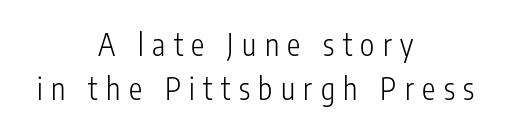
Q: Is the text bold? A: No.
Q: Is the text italic (slanted)? A: No, it is upright.
Q: Is the typeface a serif or a sans-serif typeface? A: Sans-serif.
Q: Is the text underlined? A: No.
Q: How is the paragraph aligned? A: Centered.
Q: Is the spacing between letters normal or unusually wide? A: Unusually wide.
Q: Is the spacing between lines tight, normal or loose? A: Normal.
Q: Width (condensed, normal, or wide)? A: Condensed.
Q: Stroke contrast? A: Low.
Q: x-height? A: Medium.
Q: Monospaced? A: No.
